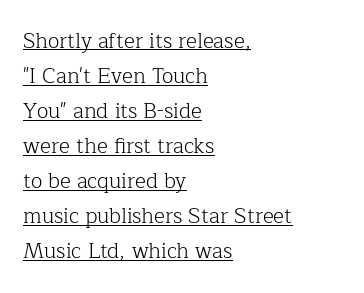
A typesetter would call this leading conventional body-copy spacing. A light-to-regular cut is what we see here. The rendering keeps characters at their native spacing. A rule runs beneath these lines of type.
